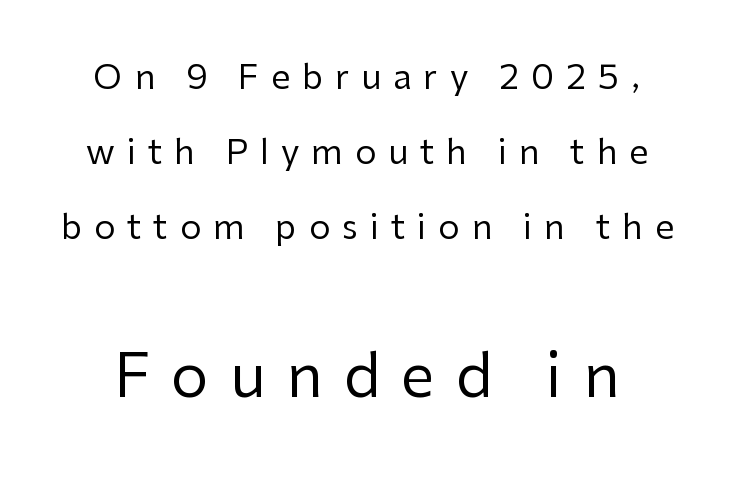
Q: Is the text bold? A: No.
Q: Is the text italic (slanted)? A: No, it is upright.
Q: Is the typeface a serif or a sans-serif typeface? A: Sans-serif.
Q: Is the text underlined? A: No.
Q: How is the paragraph aligned? A: Centered.
Q: Is the spacing between letters normal or unusually wide? A: Unusually wide.
Q: Is the spacing between lines tight, normal or loose? A: Loose.
Q: Which block of text is set in a larger size, the first (top) or the second (bottom)? A: The second (bottom) one.
Q: Width (condensed, normal, or wide)? A: Normal.
Q: Stroke contrast? A: Low.
Q: x-height? A: Medium.
Q: Monospaced? A: No.
